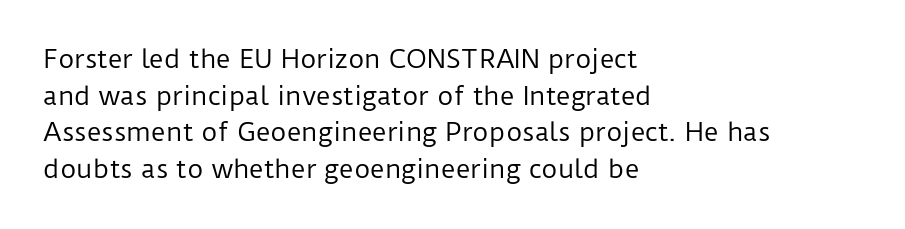
Weight: in the light-to-regular range. In CSS terms this would be text-align: left. The letters stand straight up with perfectly vertical stems. Each new line begins a customary step beneath the previous one. Characters follow at the spacing the type designer built in.
